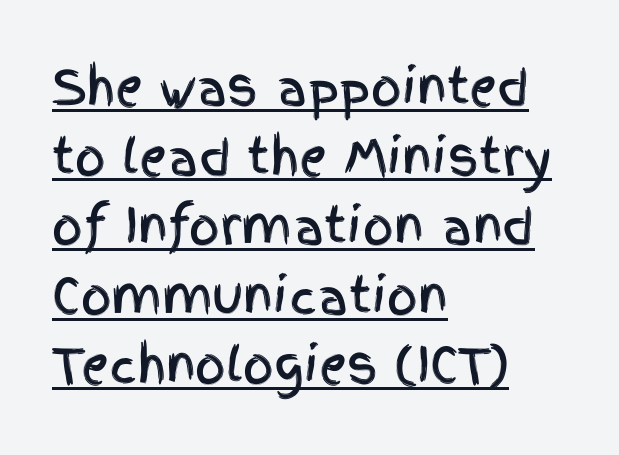
The image shows 48 px condensed sans-serif type, upright; set left-aligned, normal line spacing (1.45x), normal letter spacing, underlined; a large x-height.
